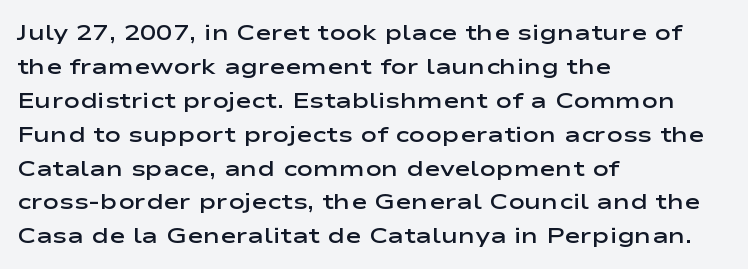
Q: Is the text bold? A: Semi-bold.
Q: Is the text italic (slanted)? A: No, it is upright.
Q: Is the text underlined? A: No.
Q: How is the paragraph aligned? A: Left-aligned.
Q: Is the spacing between letters normal or unusually wide? A: Normal.
Q: Is the spacing between lines tight, normal or loose? A: Normal.
